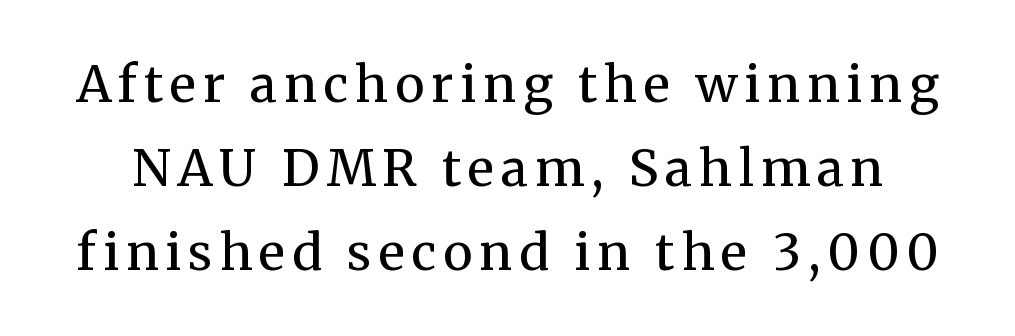
Q: Is the text bold? A: No.
Q: Is the text italic (slanted)? A: No, it is upright.
Q: Is the typeface a serif or a sans-serif typeface? A: Serif.
Q: Is the text underlined? A: No.
Q: Is the spacing between lines tight, normal or loose? A: Normal.
Q: Width (condensed, normal, or wide)? A: Normal.
Q: Stroke contrast? A: Medium.
Q: x-height? A: Medium.
Q: Monospaced? A: No.
